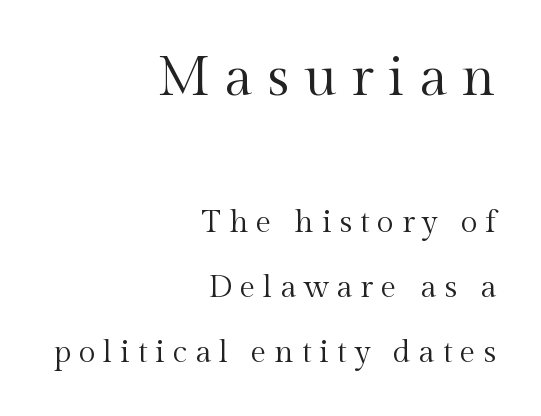
Notice how the passage keeps a crisp vertical edge on the right only. Has an underline been added? It has not. Ink coverage per letter is moderate at most. Each letter's strokes conclude with small projecting serifs. You get the large type first, then a drop to smaller type. Each new line begins a long way beneath the previous one.
